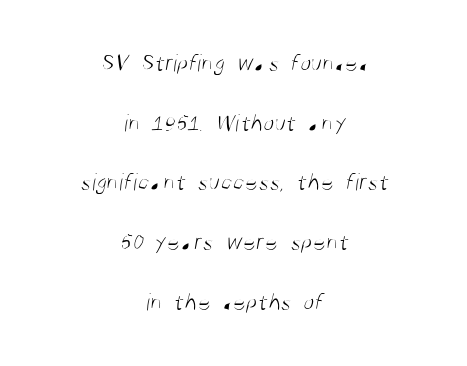
The letters look calm and open, with moderate or lighter stems. This sample trades compactness for vertical openness between lines. The line texture is even and compact thanks to regular tracking. Unmarked baselines from the first word to the last.
